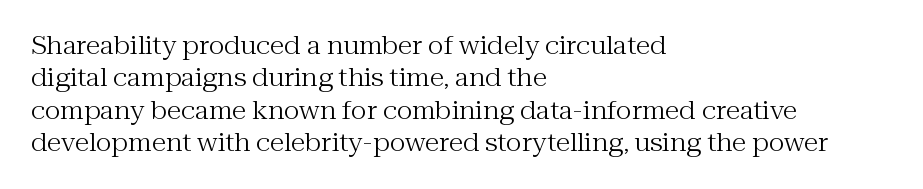
The image shows 24 px text type, upright; set left-aligned, normal line spacing (1.35x), normal letter spacing, not underlined.
